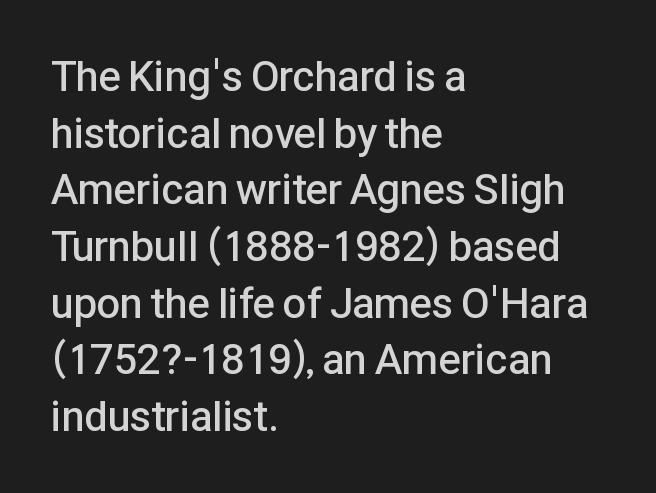
Q: Is the text bold? A: Semi-bold.
Q: Is the text italic (slanted)? A: No, it is upright.
Q: Is the typeface a serif or a sans-serif typeface? A: Sans-serif.
Q: Is the text underlined? A: No.
Q: How is the paragraph aligned? A: Left-aligned.
Q: Is the spacing between letters normal or unusually wide? A: Normal.
Q: Is the spacing between lines tight, normal or loose? A: Normal.
Q: Width (condensed, normal, or wide)? A: Normal.
Q: Stroke contrast? A: Low.
Q: x-height? A: Medium.
Q: Monospaced? A: No.
